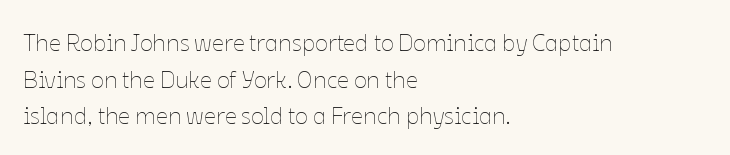
The image shows 24 px text type, upright; set left-aligned, normal line spacing (1.53x), normal letter spacing, not underlined.
